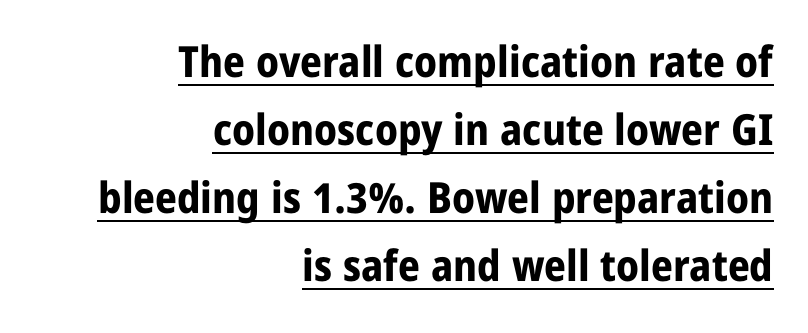
In terms of leading, this rendering sits right in the middle. Notice how a bar underscores the lettering throughout. The rendering uses natural spacing where letterforms have individual widths. The typography opts for an upright posture over an oblique one. The passage shown is typeset with a sans-serif family. The typesetting leans heavy: a genuine bold.
